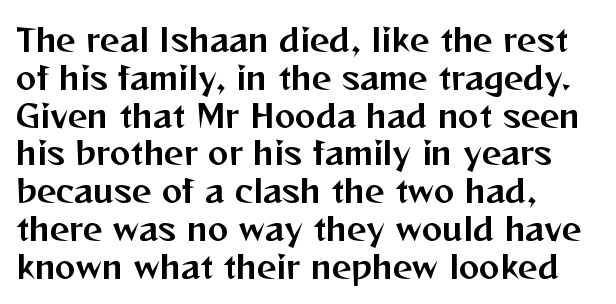
{"serif": "no", "italic": "no", "width": "normal", "stroke_contrast": "medium", "x_height": "medium", "monospaced": "no", "underline": "no", "align": "left", "line_spacing_ratio": 1.22, "letter_spacing": "normal", "letter_spacing_em": 0.0, "glyph_px": 31}
